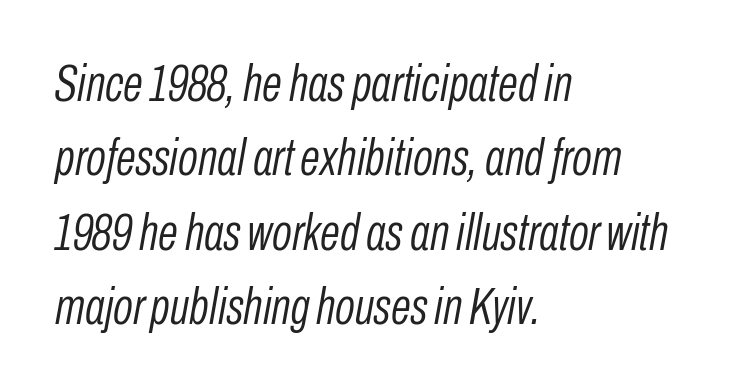
The image shows 52 px light, condensed type, italic (leaning right); set left-aligned, normal line spacing (1.43x), normal letter spacing, not underlined; low stroke contrast and a medium x-height.
